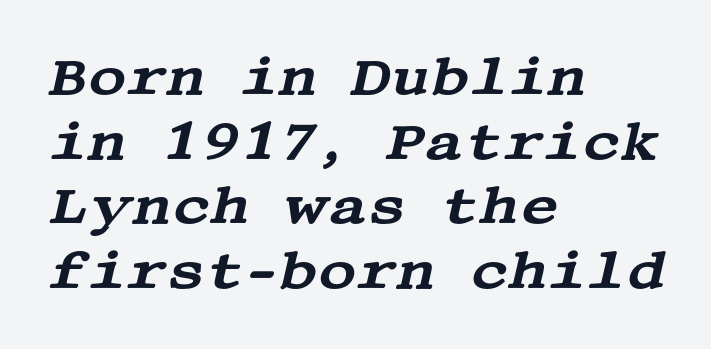
The characters display serif detailing at their extremities. All the whitespace from short lines collects on the right. Does the lettering tilt? It does — this is italic. The string is rendered with underlining switched off.
